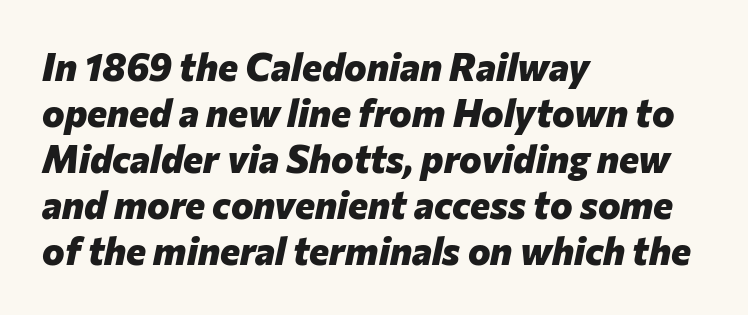
Q: Is the text bold? A: Yes.
Q: Is the text italic (slanted)? A: Yes, it leans right by about 12 degrees.
Q: Is the text underlined? A: No.
Q: How is the paragraph aligned? A: Left-aligned.
Q: Is the spacing between letters normal or unusually wide? A: Normal.
Q: Width (condensed, normal, or wide)? A: Normal.
Q: Stroke contrast? A: Low.
Q: x-height? A: Medium.
Q: Monospaced? A: No.
